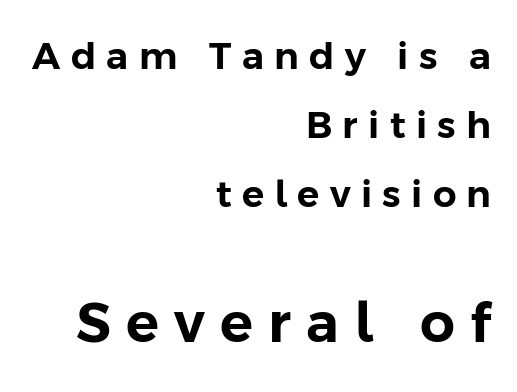
Q: Is the text italic (slanted)? A: No, it is upright.
Q: Is the typeface a serif or a sans-serif typeface? A: Sans-serif.
Q: Is the text underlined? A: No.
Q: How is the paragraph aligned? A: Right-aligned.
Q: Is the spacing between letters normal or unusually wide? A: Unusually wide.
Q: Which block of text is set in a larger size, the first (top) or the second (bottom)? A: The second (bottom) one.
Q: Width (condensed, normal, or wide)? A: Normal.
Q: Stroke contrast? A: Low.
Q: x-height? A: Medium.
Q: Monospaced? A: No.
